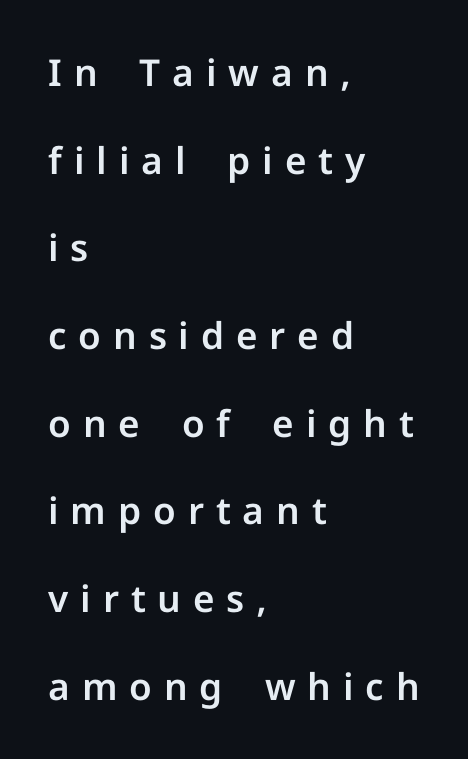
Q: Is the text italic (slanted)? A: No, it is upright.
Q: Is the typeface a serif or a sans-serif typeface? A: Sans-serif.
Q: Is the text underlined? A: No.
Q: How is the paragraph aligned? A: Left-aligned.
Q: Is the spacing between letters normal or unusually wide? A: Unusually wide.
Q: Is the spacing between lines tight, normal or loose? A: Loose.
Q: Width (condensed, normal, or wide)? A: Normal.
Q: Stroke contrast? A: Low.
Q: x-height? A: Medium.
Q: Monospaced? A: No.
